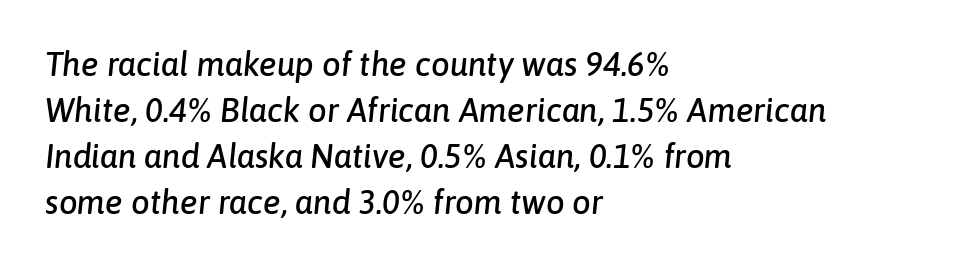
Q: Is the text italic (slanted)? A: Yes, it leans right by about 6 degrees.
Q: Is the text underlined? A: No.
Q: How is the paragraph aligned? A: Left-aligned.
Q: Is the spacing between letters normal or unusually wide? A: Normal.
Q: Is the spacing between lines tight, normal or loose? A: Normal.
Q: Width (condensed, normal, or wide)? A: Normal.
Q: Stroke contrast? A: Low.
Q: x-height? A: Medium.
Q: Monospaced? A: No.
